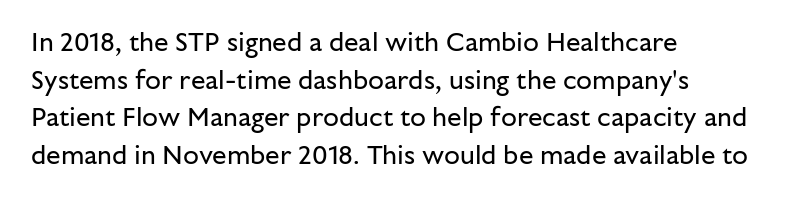
The image shows 26 px text type, upright; set left-aligned, normal line spacing (1.45x), normal letter spacing, not underlined.
